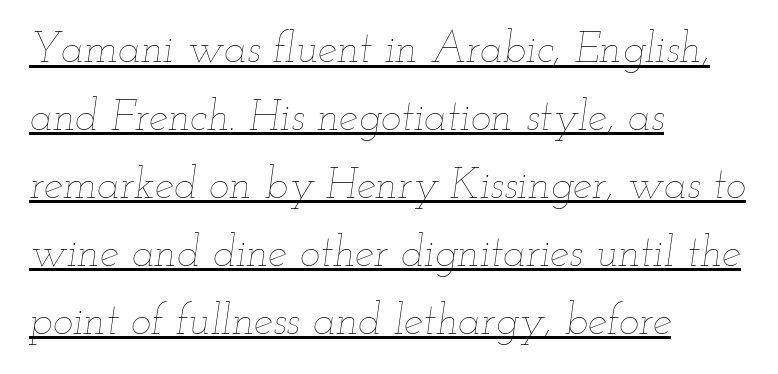
The image shows 43 px thin, wide type, italic (leaning right); set left-aligned, normal line spacing (1.58x), normal letter spacing, underlined; low stroke contrast and a small x-height.
